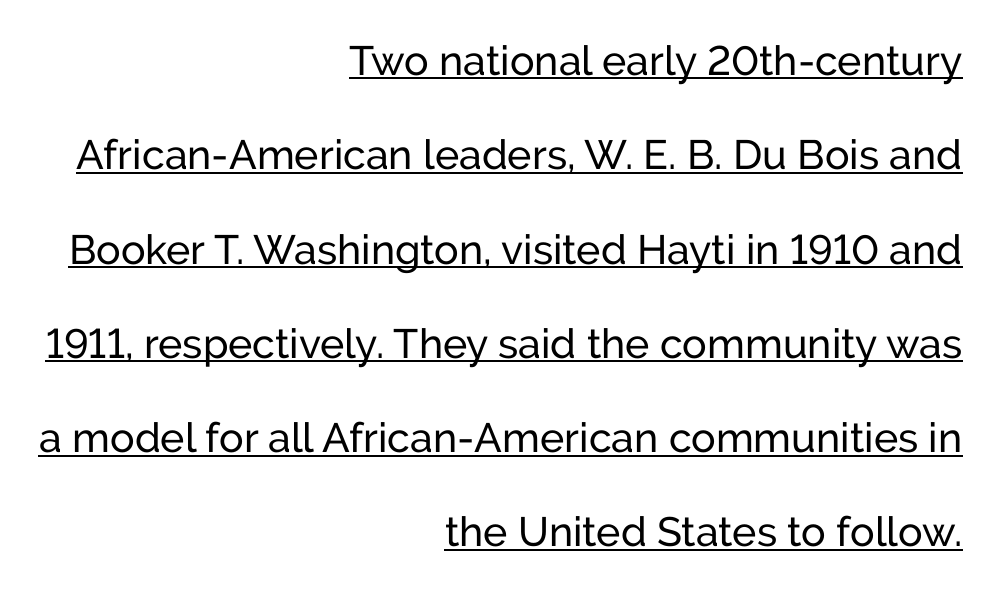
Q: Is the text italic (slanted)? A: No, it is upright.
Q: Is the typeface a serif or a sans-serif typeface? A: Sans-serif.
Q: Is the text underlined? A: Yes.
Q: How is the paragraph aligned? A: Right-aligned.
Q: Is the spacing between letters normal or unusually wide? A: Normal.
Q: Is the spacing between lines tight, normal or loose? A: Loose.
Q: Width (condensed, normal, or wide)? A: Normal.
Q: Stroke contrast? A: Low.
Q: x-height? A: Medium.
Q: Monospaced? A: No.
